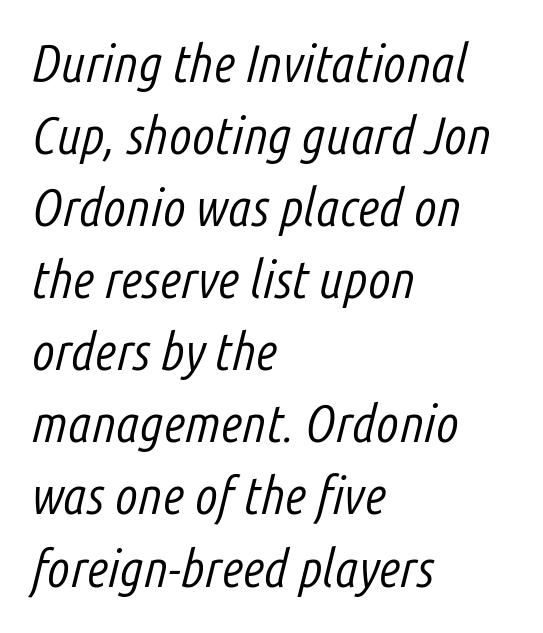
{"italic": "yes", "lean": "right", "slant_degrees": 14, "bold": "no", "weight": "light", "width": "condensed", "stroke_contrast": "low", "x_height": "medium", "monospaced": "no", "underline": "no", "align": "left", "line_spacing": "normal", "line_spacing_ratio": 1.36, "letter_spacing": "normal", "letter_spacing_em": 0.0, "glyph_px": 53}
